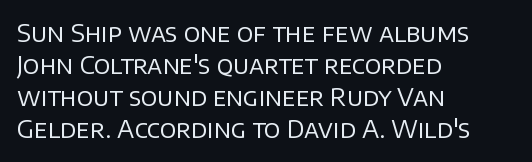
The image shows 24 px text type, upright; set left-aligned, normal line spacing (1.34x), normal letter spacing, not underlined.
